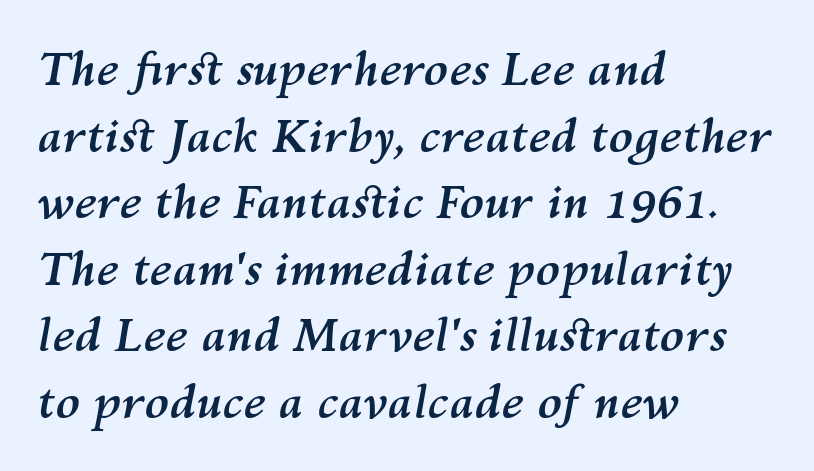
Short and long lines alike share a common starting point at left. Italic? Definitely — the glyphs are oblique. Note the varied advance widths — an 'i' is clearly narrower than an 'm'. The space beneath each line is pristine and unruled. A full-strength bold gives these letters their thick strokes.
